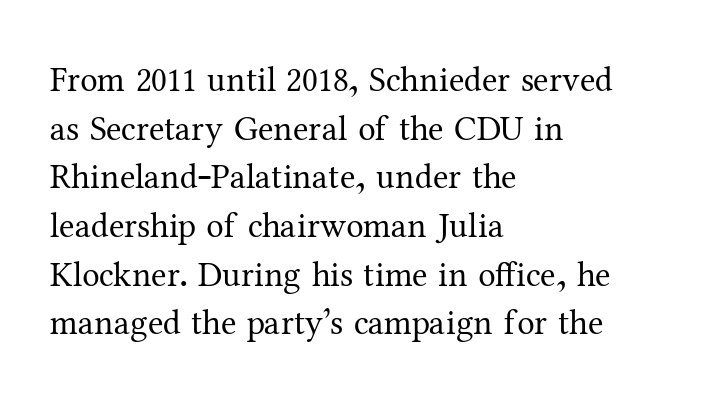
{"serif": "yes", "italic": "no", "bold": "no", "weight": "regular", "width": "normal", "stroke_contrast": "medium", "x_height": "medium", "monospaced": "no", "underline": "no", "align": "left", "line_spacing": "normal", "line_spacing_ratio": 1.39, "letter_spacing": "normal", "letter_spacing_em": 0.0, "glyph_px": 35}
